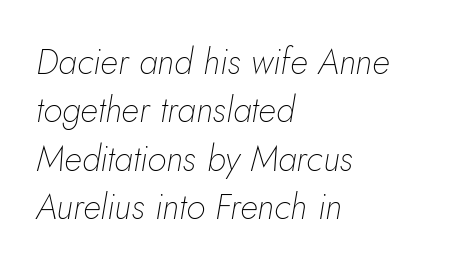
The image shows 35 px thin type, italic (leaning right); set left-aligned, normal line spacing (1.38x), normal letter spacing, not underlined; low stroke contrast and a small x-height.
